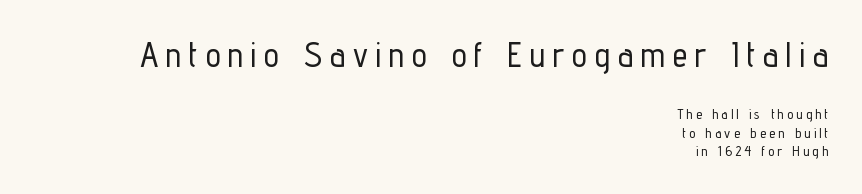
{"serif": "no", "italic": "no", "width": "condensed", "stroke_contrast": "low", "x_height": "medium", "monospaced": "no", "underline": "no", "align": "right", "line_spacing": "normal", "line_spacing_ratio": 1.3, "letter_spacing": "wide", "letter_spacing_em": 0.23, "larger_block": "first", "size_ratio": 2.43, "glyph_px": 34}
